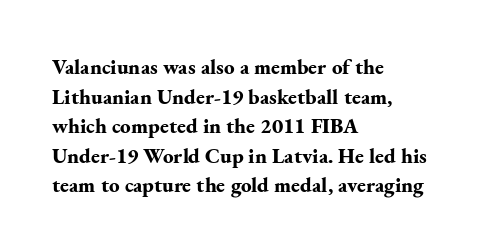
{"italic": "no", "bold": "yes", "underline": "no", "align": "left", "line_spacing": "normal", "line_spacing_ratio": 1.41, "letter_spacing": "normal", "letter_spacing_em": 0.0, "glyph_px": 21}
